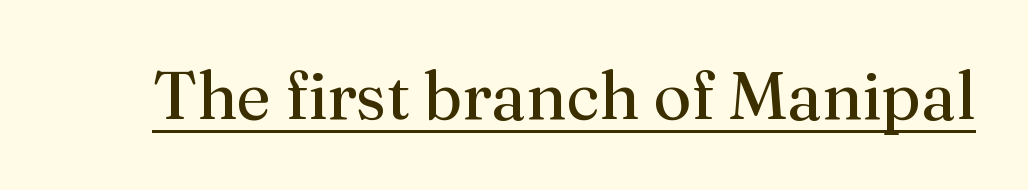
Q: Is the text bold? A: No.
Q: Is the text italic (slanted)? A: No, it is upright.
Q: Is the typeface a serif or a sans-serif typeface? A: Serif.
Q: Is the text underlined? A: Yes.
Q: Is the spacing between letters normal or unusually wide? A: Normal.
Q: Width (condensed, normal, or wide)? A: Normal.
Q: Stroke contrast? A: Medium.
Q: x-height? A: Medium.
Q: Monospaced? A: No.
